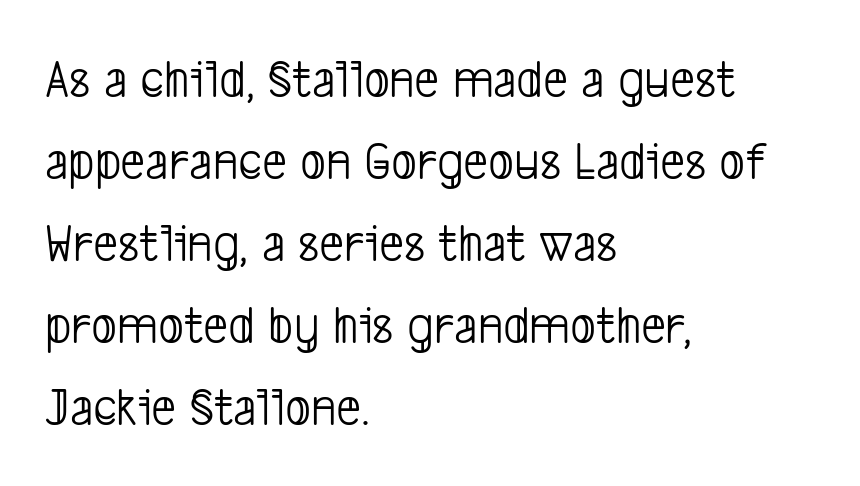
Q: Is the text bold? A: No.
Q: Is the typeface a serif or a sans-serif typeface? A: Sans-serif.
Q: Is the text underlined? A: No.
Q: How is the paragraph aligned? A: Left-aligned.
Q: Is the spacing between letters normal or unusually wide? A: Normal.
Q: Is the spacing between lines tight, normal or loose? A: Normal.
Q: Width (condensed, normal, or wide)? A: Condensed.
Q: Stroke contrast? A: Low.
Q: x-height? A: Medium.
Q: Monospaced? A: No.
